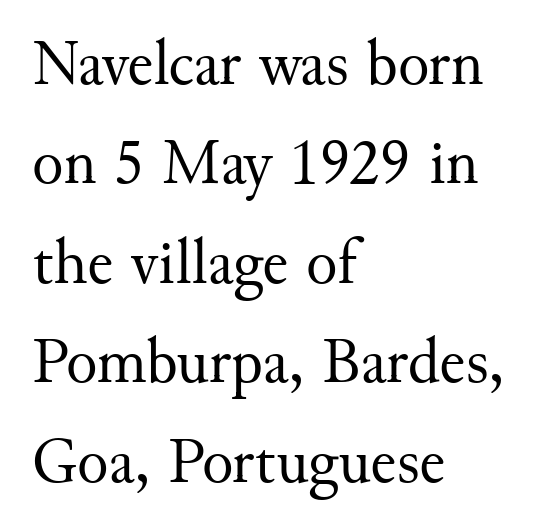
{"serif": "yes", "italic": "no", "bold": "no", "weight": "regular", "width": "normal", "stroke_contrast": "medium", "x_height": "small", "monospaced": "no", "underline": "no", "align": "left", "line_spacing": "normal", "line_spacing_ratio": 1.53, "letter_spacing": "normal", "letter_spacing_em": 0.0, "glyph_px": 65}
